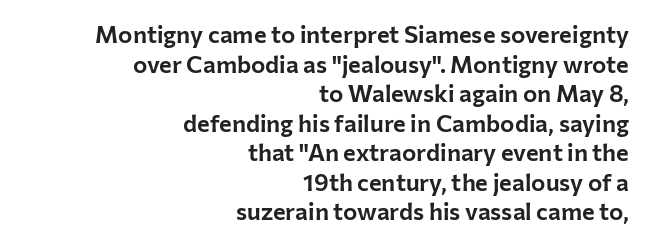
The image shows 24 px text type, upright; set right-aligned, line spacing 1.23x, normal letter spacing, not underlined.
